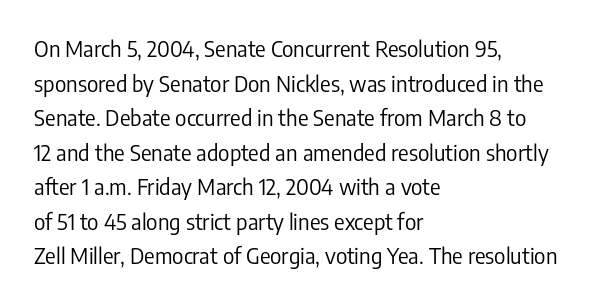
Which margin do the lines hug? The left one — the right edge is uneven. This is roman type, the default non-slanted kind. Summary of vertical rhythm: regular, with standard interline spacing. These glyphs show unthickened strokes, regular width or finer. The rendering keeps characters at their native spacing. The gap between lines stays unmarked.
